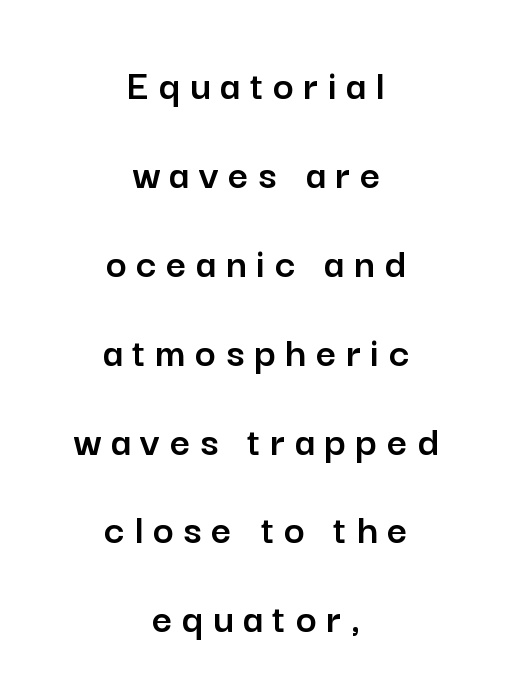
The image shows 44 px sans-serif type, upright; set centered, loose line spacing (2.02x), unusually wide letter spacing (+0.22 em), not underlined; low stroke contrast and a medium x-height.
